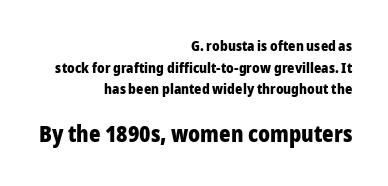
{"italic": "no", "bold": "yes", "underline": "no", "align": "right", "line_spacing": "normal", "line_spacing_ratio": 1.54, "letter_spacing": "normal", "letter_spacing_em": 0.0, "larger_block": "second", "size_ratio": 1.57, "glyph_px": 22}
